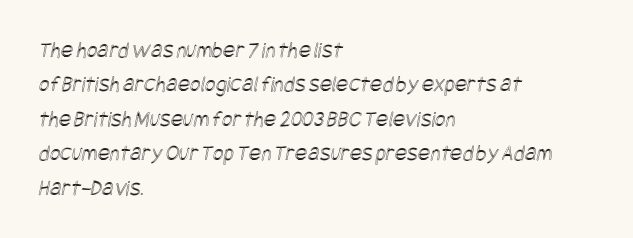
A clean baseline with only descenders dipping below it. Here the glyphs are tracked normally, forming tight word shapes. The typesetter chose a ragged-right arrangement here. Normally led — the rows are evenly, conventionally spaced.
